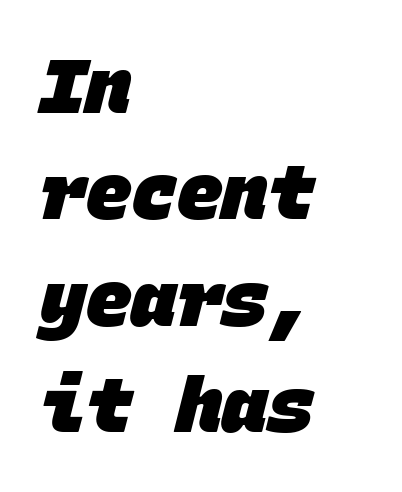
The image shows 76 px heavy sans-serif type, monospaced; set left-aligned, normal line spacing (1.4x), normal letter spacing, not underlined; low stroke contrast and a large x-height.
